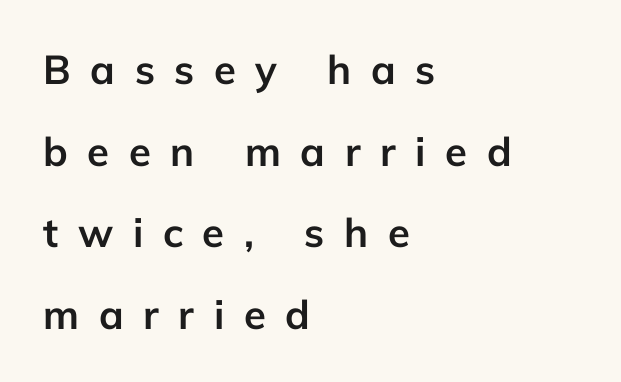
{"serif": "no", "italic": "no", "bold": "yes", "weight": "semibold", "width": "normal", "stroke_contrast": "low", "x_height": "medium", "monospaced": "no", "underline": "no", "align": "left", "line_spacing": "loose", "line_spacing_ratio": 2.04, "letter_spacing": "wide", "letter_spacing_em": 0.49, "glyph_px": 40}
